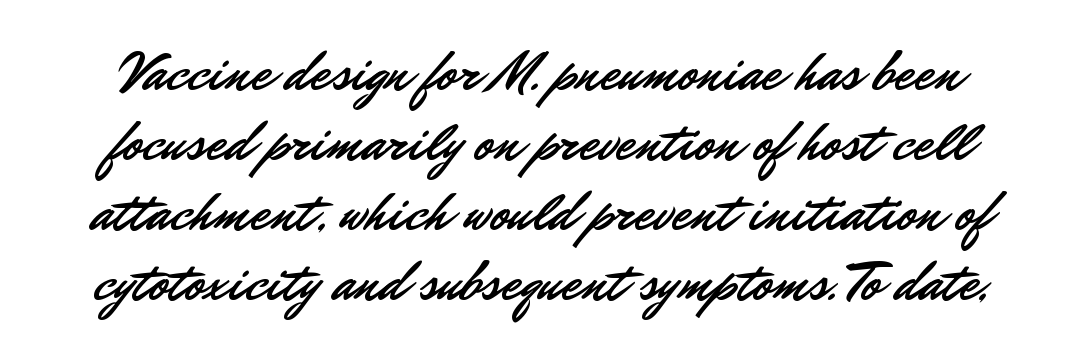
{"serif": "no", "width": "normal", "stroke_contrast": "low", "x_height": "small", "monospaced": "no", "underline": "no", "line_spacing": "normal", "line_spacing_ratio": 1.25, "letter_spacing": "normal", "letter_spacing_em": 0.0, "glyph_px": 56}
